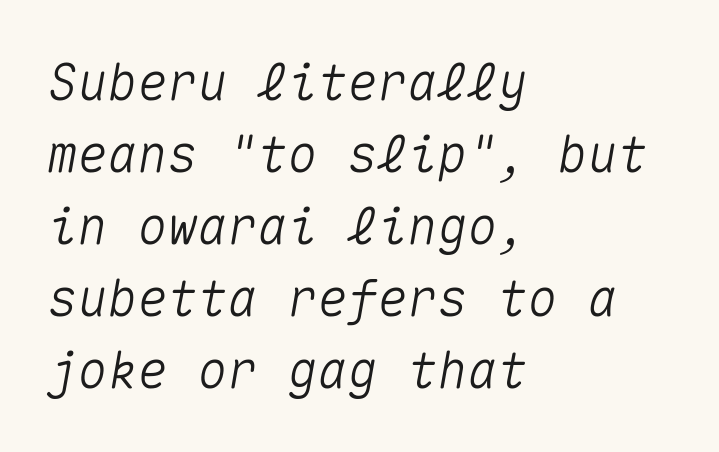
{"italic": "yes", "lean": "right", "slant_degrees": 10, "width": "normal", "stroke_contrast": "medium", "x_height": "medium", "monospaced": "yes", "underline": "no", "align": "left", "line_spacing": "normal", "line_spacing_ratio": 1.44, "letter_spacing": "normal", "letter_spacing_em": 0.0, "glyph_px": 50}
